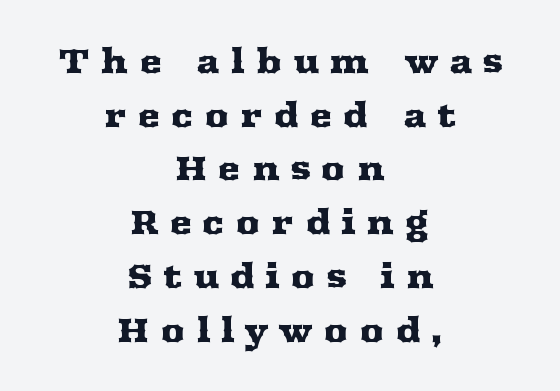
Quick note: not italic, upright. Leading: standard. I'd call this a serif setting — the letters wear small feet. Do the characters align in a grid? No, the font is proportional. Which margin do the lines hug? Neither — every line sits in the middle.
